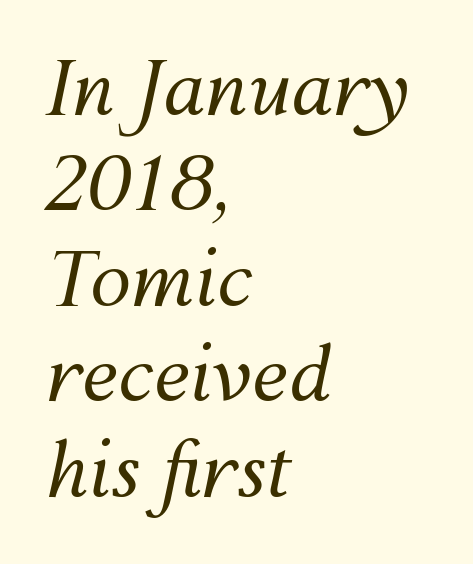
{"italic": "yes", "lean": "right", "slant_degrees": 12, "bold": "no", "weight": "regular", "width": "normal", "stroke_contrast": "medium", "x_height": "medium", "monospaced": "no", "underline": "no", "align": "left", "line_spacing": "normal", "line_spacing_ratio": 1.29, "letter_spacing": "normal", "letter_spacing_em": 0.0, "glyph_px": 74}
